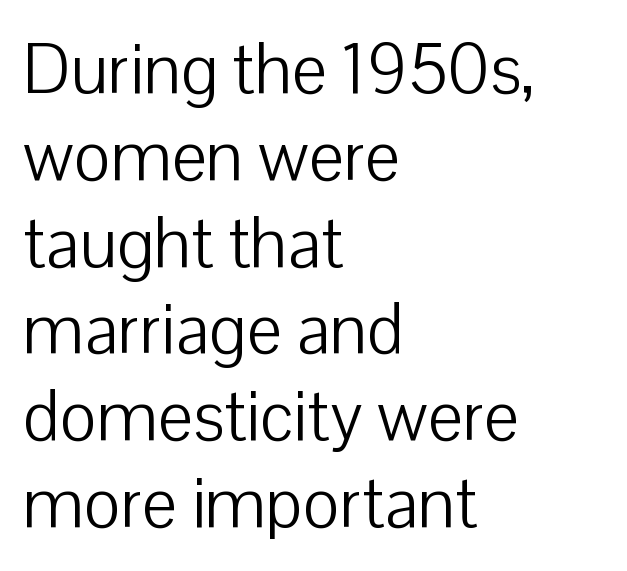
The image shows 70 px light sans-serif type, upright; set left-aligned, line spacing 1.24x, normal letter spacing, not underlined; low stroke contrast and a medium x-height.
